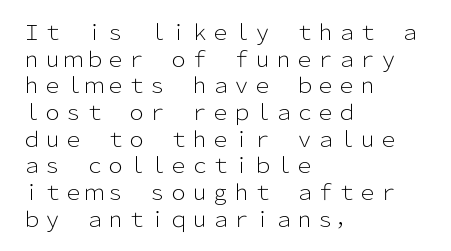
Summary of weight: not heavy and not bold. The vertical gap from one line to the next is medium. The type is set solid horizontally, with unmodified tracking. No italicization has been applied; the sample stays upright. The paragraph shown leans on its left margin. The gap between lines stays unmarked.
